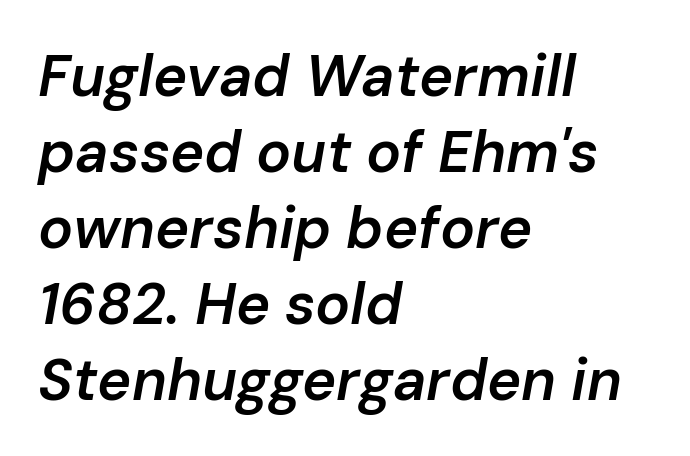
The image shows 58 px semibold type, italic (leaning right); set left-aligned, normal line spacing (1.31x), normal letter spacing, not underlined; low stroke contrast and a medium x-height.
